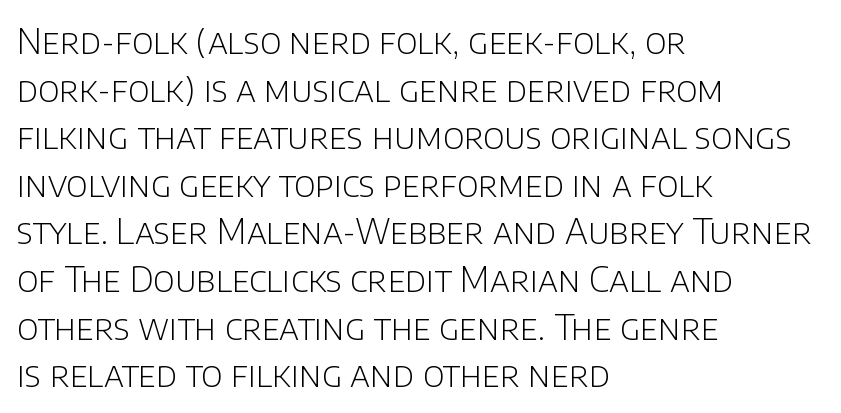
The image shows 35 px light sans-serif type, upright; set left-aligned, normal line spacing (1.36x), normal letter spacing, not underlined; low stroke contrast and a large x-height.
